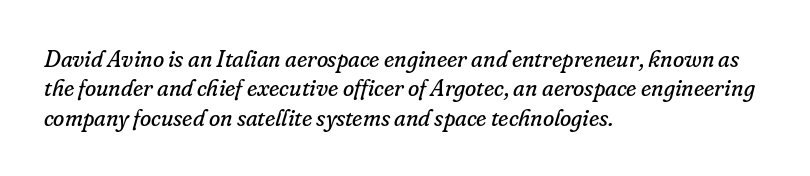
Q: Is the text bold? A: No.
Q: Is the text italic (slanted)? A: Yes, it leans right by about 16 degrees.
Q: Is the text underlined? A: No.
Q: How is the paragraph aligned? A: Left-aligned.
Q: Is the spacing between letters normal or unusually wide? A: Normal.
Q: Is the spacing between lines tight, normal or loose? A: Normal.
